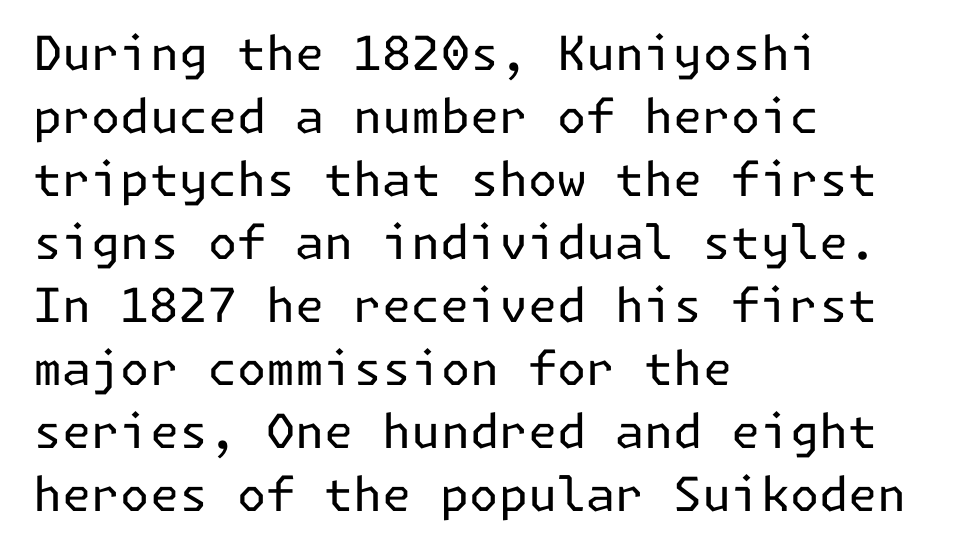
{"serif": "no", "italic": "no", "bold": "no", "weight": "regular", "width": "normal", "stroke_contrast": "low", "x_height": "medium", "underline": "no", "align": "left", "line_spacing": "normal", "line_spacing_ratio": 1.34, "letter_spacing": "normal", "letter_spacing_em": 0.0, "glyph_px": 47}
